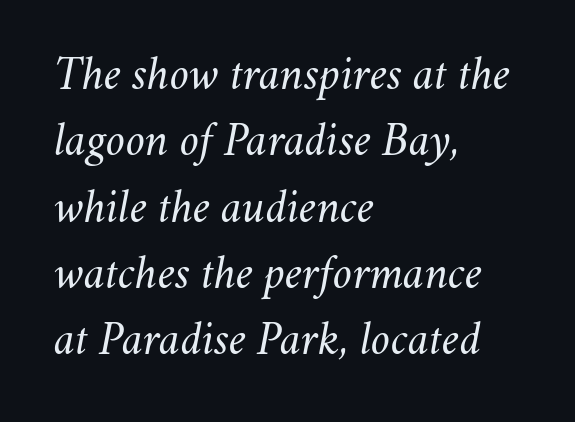
{"italic": "yes", "lean": "right", "slant_degrees": 11, "bold": "no", "weight": "regular", "width": "normal", "stroke_contrast": "medium", "x_height": "small", "monospaced": "no", "underline": "no", "align": "left", "line_spacing": "normal", "line_spacing_ratio": 1.41, "letter_spacing": "normal", "letter_spacing_em": 0.0, "glyph_px": 47}
